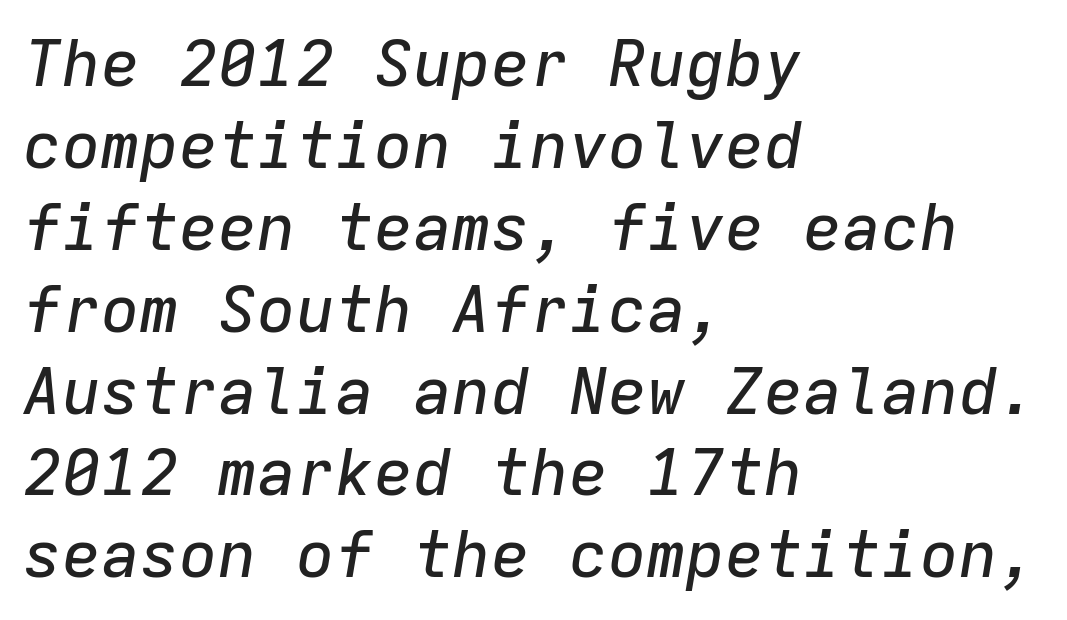
Q: Is the text italic (slanted)? A: Yes, it leans right by about 9 degrees.
Q: Is the text underlined? A: No.
Q: How is the paragraph aligned? A: Left-aligned.
Q: Is the spacing between letters normal or unusually wide? A: Normal.
Q: Is the spacing between lines tight, normal or loose? A: Normal.
Q: Width (condensed, normal, or wide)? A: Normal.
Q: Stroke contrast? A: Low.
Q: x-height? A: Medium.
Q: Monospaced? A: Yes.
